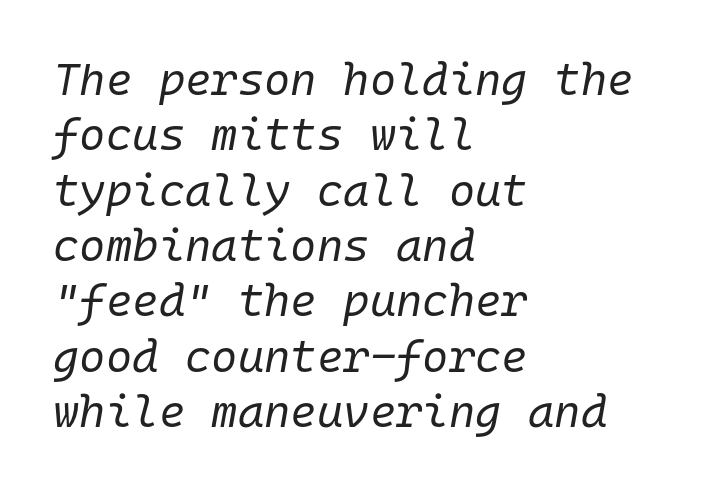
{"italic": "yes", "lean": "right", "slant_degrees": 10, "bold": "no", "weight": "regular", "width": "normal", "stroke_contrast": "low", "x_height": "medium", "monospaced": "yes", "underline": "no", "align": "left", "line_spacing_ratio": 1.23, "letter_spacing": "normal", "letter_spacing_em": 0.0, "glyph_px": 45}
